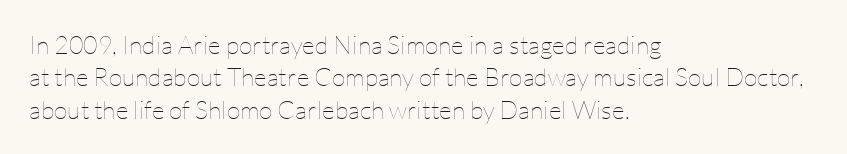
The words here are not underlined. Whoever set this chose a conventional vertical rhythm. Honestly, the letter spacing is just normal — you wouldn't notice it. Tall strokes in this sample are plumb rather than angled. Compared with a centered layout, this one pins lines to the left instead. The weight tops out at a normal text grade.
